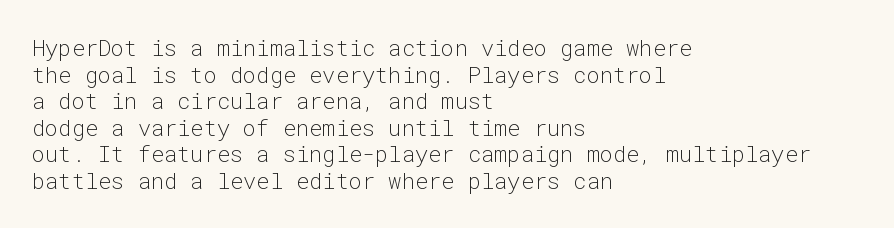
The image shows 22 px text type, upright; set left-aligned, line spacing 1.21x, normal letter spacing, not underlined.
